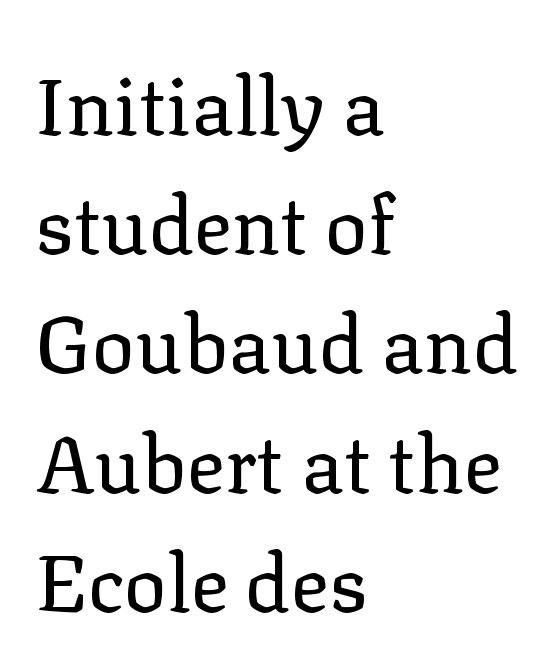
The image shows 80 px regular-weight serif type, upright; set left-aligned, normal line spacing (1.49x), normal letter spacing, not underlined; low stroke contrast and a medium x-height.
